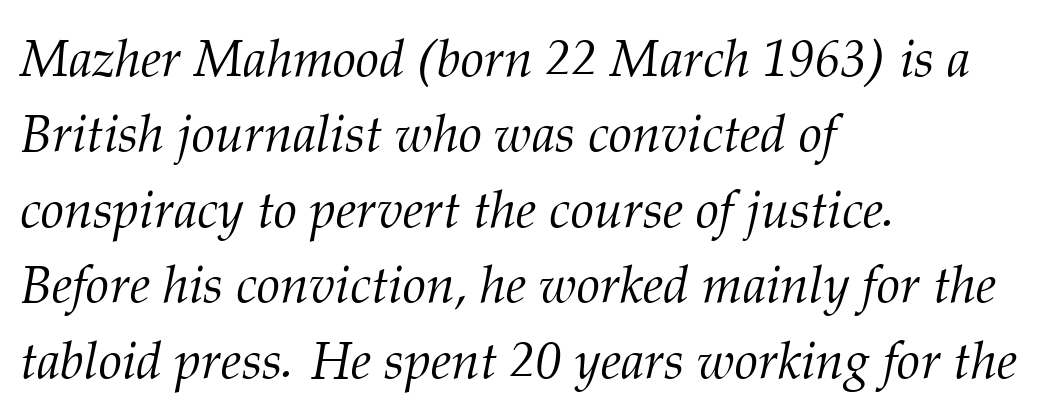
The image shows 52 px light serif type, italic (leaning right); set left-aligned, normal line spacing (1.45x), normal letter spacing, not underlined; medium stroke contrast and a medium x-height.
